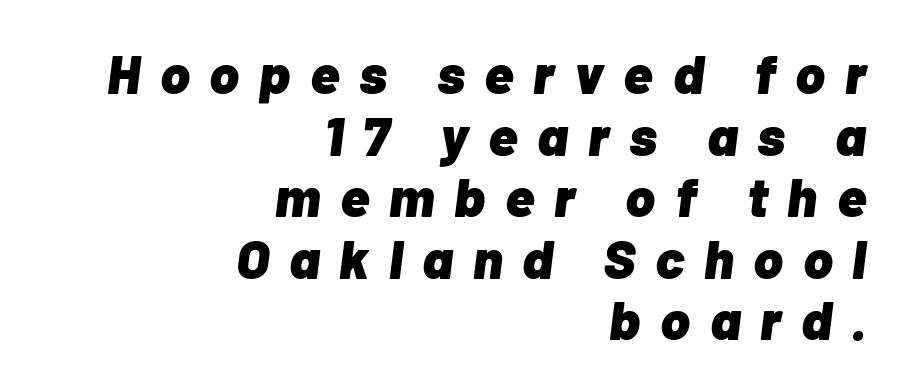
Q: Is the text bold? A: Yes.
Q: Is the text italic (slanted)? A: Yes, it leans right by about 7 degrees.
Q: Is the text underlined? A: No.
Q: How is the paragraph aligned? A: Right-aligned.
Q: Is the spacing between letters normal or unusually wide? A: Unusually wide.
Q: Is the spacing between lines tight, normal or loose? A: Tight.
Q: Width (condensed, normal, or wide)? A: Normal.
Q: Stroke contrast? A: Low.
Q: x-height? A: Medium.
Q: Monospaced? A: No.
